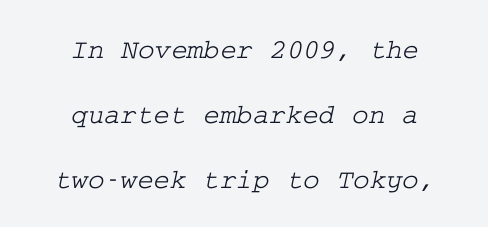
The image shows 28 px wide serif type; set centered, loose line spacing (2.33x), normal letter spacing, not underlined; low stroke contrast and a medium x-height.
